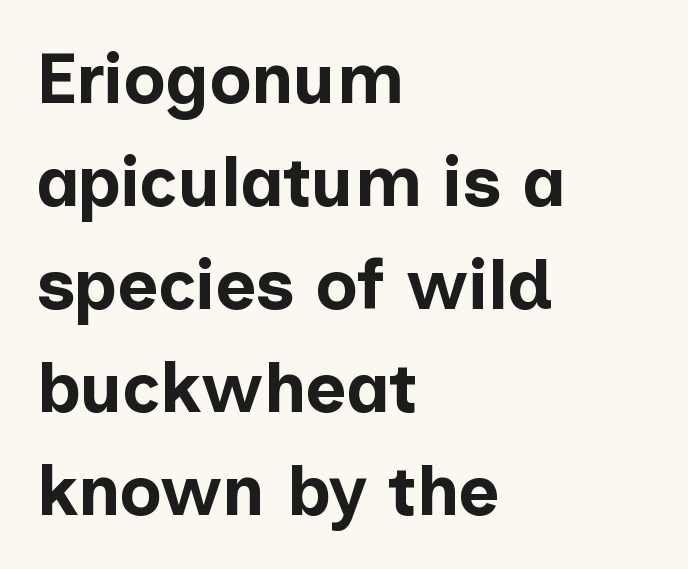
{"serif": "no", "italic": "no", "bold": "yes", "weight": "bold", "width": "normal", "stroke_contrast": "low", "x_height": "medium", "monospaced": "no", "underline": "no", "align": "left", "line_spacing": "normal", "line_spacing_ratio": 1.47, "letter_spacing": "normal", "letter_spacing_em": 0.0, "glyph_px": 70}
